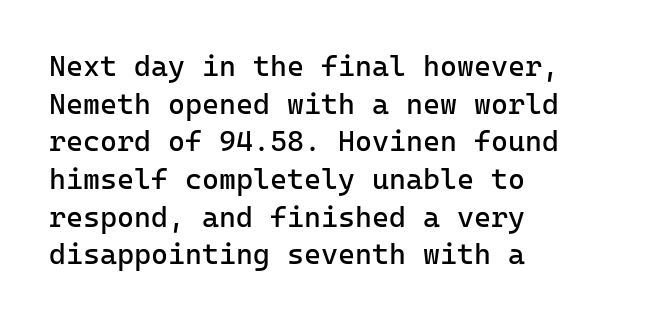
Q: Is the text bold? A: No.
Q: Is the text italic (slanted)? A: No, it is upright.
Q: Is the typeface a serif or a sans-serif typeface? A: Sans-serif.
Q: Is the text underlined? A: No.
Q: How is the paragraph aligned? A: Left-aligned.
Q: Is the spacing between letters normal or unusually wide? A: Normal.
Q: Is the spacing between lines tight, normal or loose? A: Normal.
Q: Width (condensed, normal, or wide)? A: Normal.
Q: Stroke contrast? A: Low.
Q: x-height? A: Medium.
Q: Monospaced? A: Yes.
